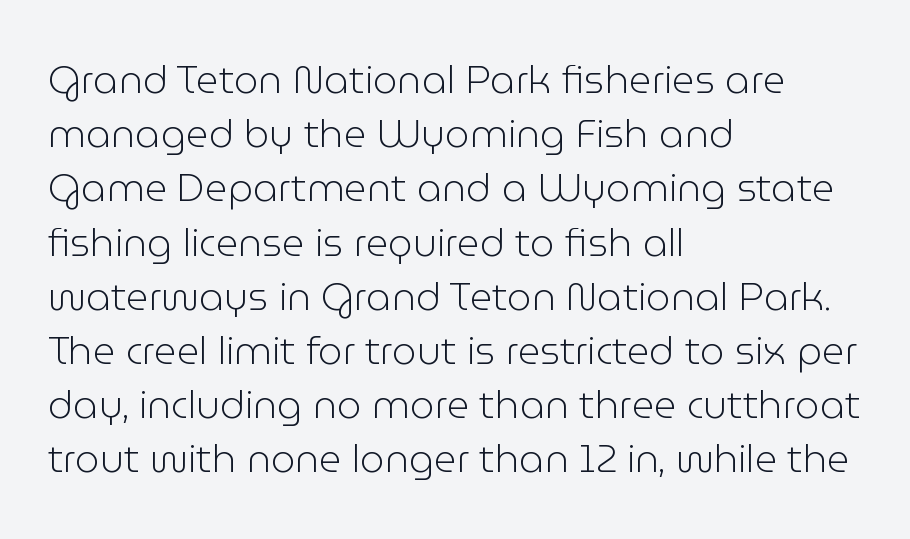
The image shows 39 px light sans-serif type, upright; set left-aligned, normal line spacing (1.39x), normal letter spacing, not underlined; low stroke contrast and a medium x-height.
